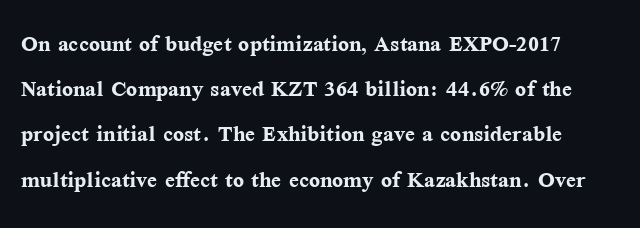
{"serif": "yes", "italic": "no", "bold": "yes", "weight": "semibold", "width": "normal", "stroke_contrast": "medium", "x_height": "medium", "monospaced": "no", "underline": "no", "line_spacing": "normal", "line_spacing_ratio": 1.56, "letter_spacing": "normal", "letter_spacing_em": 0.0, "glyph_px": 29}
